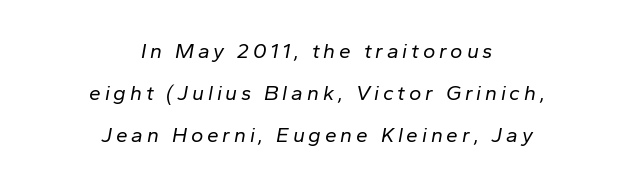
The image shows 21 px text type, italic (leaning right); set centered, loose line spacing (1.99x), not underlined.
